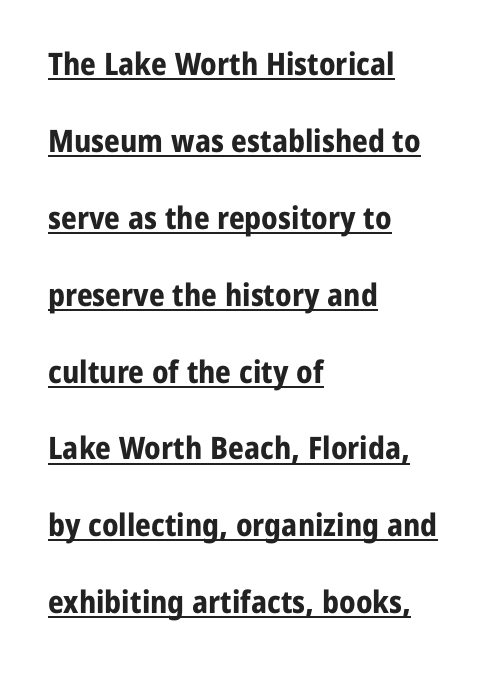
Think of a printed novel: that variable character pitch is what you see here. The gaps between neighbouring characters are ordinary and unremarkable. The lettering stays uniformly vertical, giving the passage a roman look. Every row of glyphs begins at an identical x-position on the left. Observe the absence of serifs on each vertical stroke in this sample. What's the leading like? Stretched, with rows far apart.
